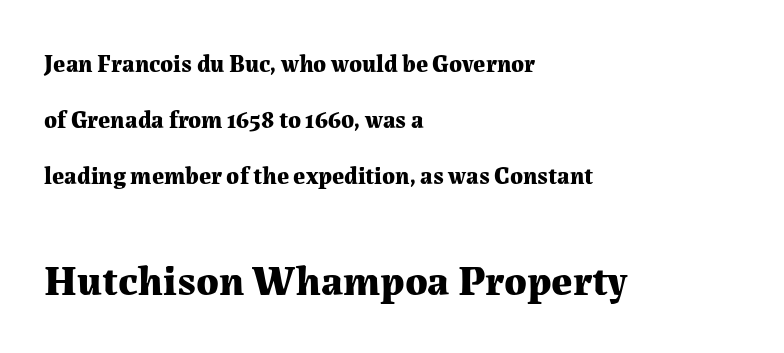
The image shows 42 px bold serif type, upright; set left-aligned, loose line spacing (2.34x), normal letter spacing, not underlined; the second (bottom) block is 1.75x larger; medium stroke contrast and a medium x-height.
